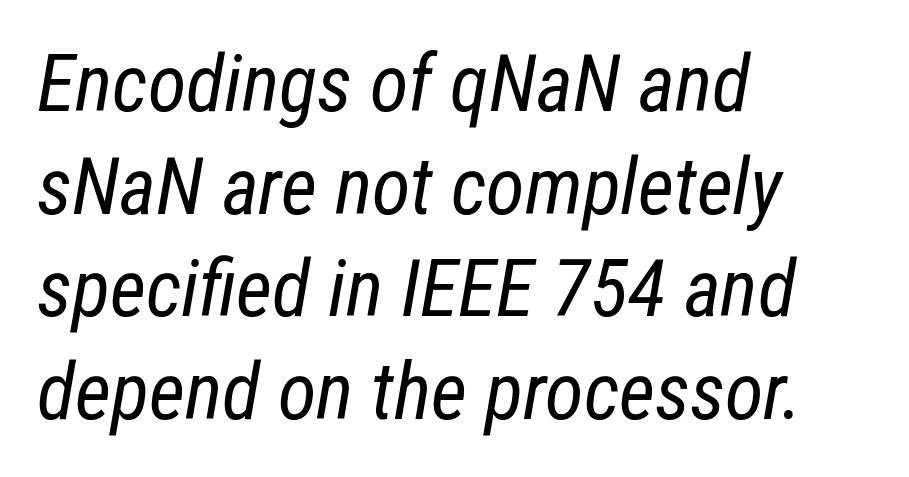
{"italic": "yes", "lean": "right", "slant_degrees": 12, "bold": "no", "weight": "regular", "width": "condensed", "stroke_contrast": "low", "x_height": "medium", "monospaced": "no", "underline": "no", "align": "left", "line_spacing": "normal", "line_spacing_ratio": 1.3, "letter_spacing": "normal", "letter_spacing_em": 0.0, "glyph_px": 79}
